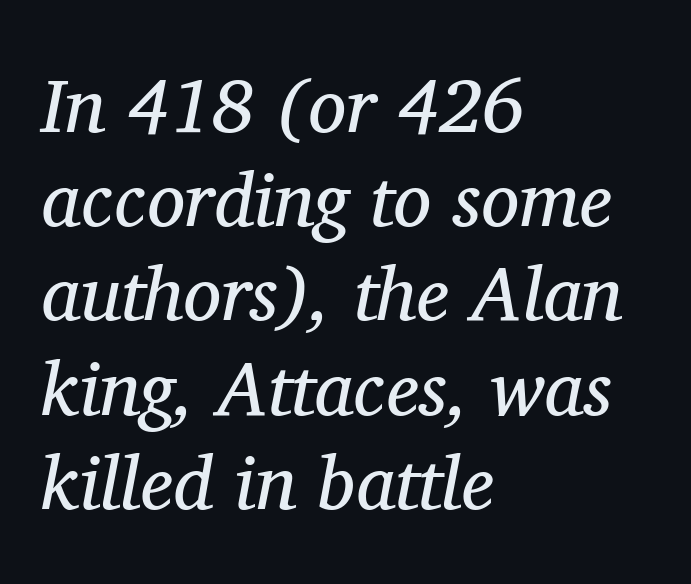
The image shows 76 px regular-weight serif type, italic (leaning right); set left-aligned, line spacing 1.24x, normal letter spacing, not underlined; medium stroke contrast and a medium x-height.
